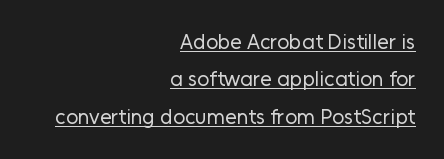
Unbolded letterforms with no extra heft. Is there any slant? The stems are plumb. The sample's only ornament is a line tracing under the words. Compared with a flush-left layout, this one pins lines to the opposite, right side.
